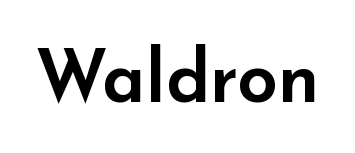
{"serif": "no", "italic": "no", "width": "wide", "stroke_contrast": "low", "x_height": "small", "monospaced": "no", "underline": "no", "letter_spacing": "normal", "letter_spacing_em": 0.0, "glyph_px": 72}
